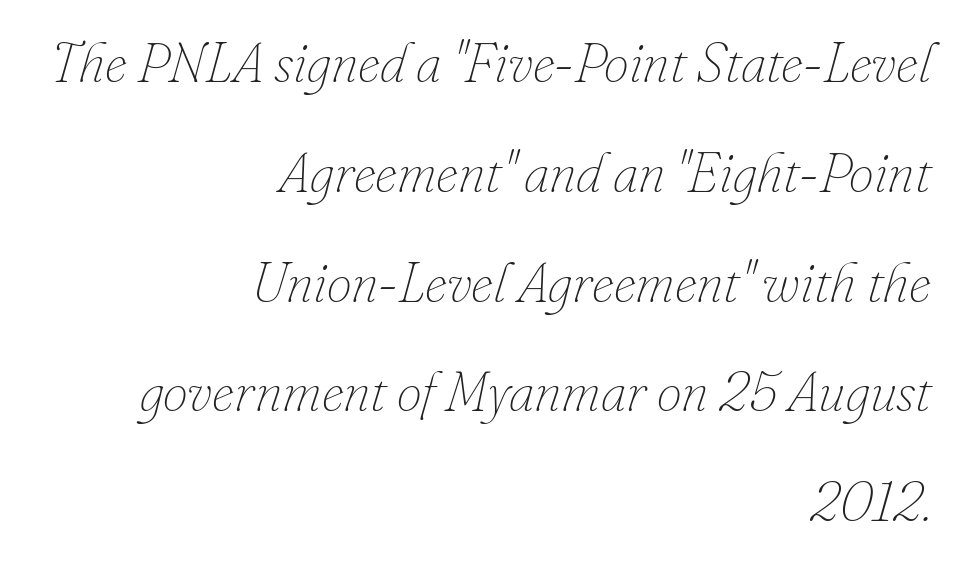
{"italic": "yes", "lean": "right", "slant_degrees": 16, "bold": "no", "weight": "thin", "width": "normal", "stroke_contrast": "low", "x_height": "small", "monospaced": "no", "underline": "no", "align": "right", "line_spacing": "loose", "line_spacing_ratio": 1.96, "letter_spacing": "normal", "letter_spacing_em": 0.0, "glyph_px": 56}
